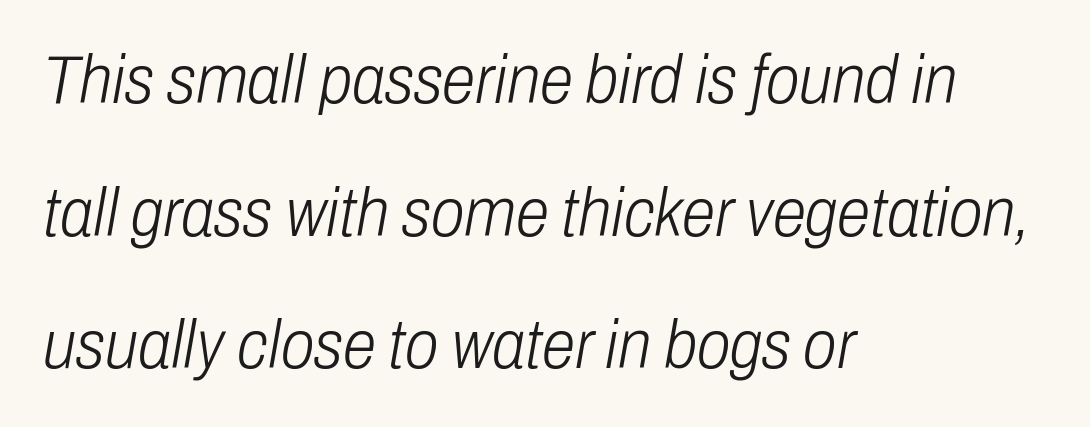
Q: Is the text bold? A: No.
Q: Is the text italic (slanted)? A: Yes, it leans right by about 10 degrees.
Q: Is the text underlined? A: No.
Q: How is the paragraph aligned? A: Left-aligned.
Q: Is the spacing between letters normal or unusually wide? A: Normal.
Q: Is the spacing between lines tight, normal or loose? A: Loose.
Q: Width (condensed, normal, or wide)? A: Condensed.
Q: Stroke contrast? A: Low.
Q: x-height? A: Medium.
Q: Monospaced? A: No.
